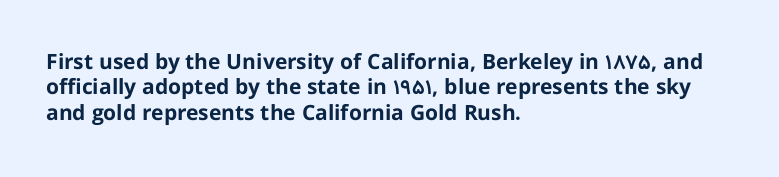
Q: Is the text bold? A: Yes.
Q: Is the text italic (slanted)? A: No, it is upright.
Q: Is the text underlined? A: No.
Q: How is the paragraph aligned? A: Left-aligned.
Q: Is the spacing between letters normal or unusually wide? A: Normal.
